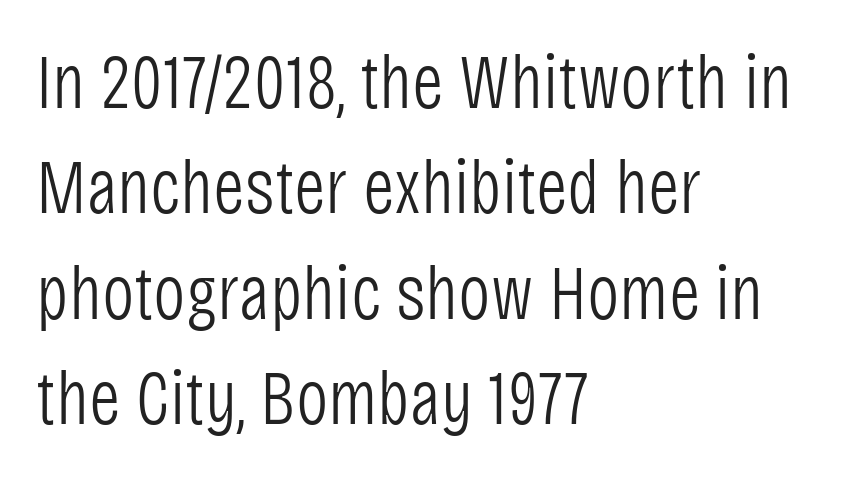
{"serif": "no", "italic": "no", "bold": "no", "weight": "light", "width": "condensed", "stroke_contrast": "low", "x_height": "large", "monospaced": "no", "underline": "no", "align": "left", "line_spacing": "normal", "line_spacing_ratio": 1.37, "letter_spacing": "normal", "letter_spacing_em": 0.0, "glyph_px": 77}
